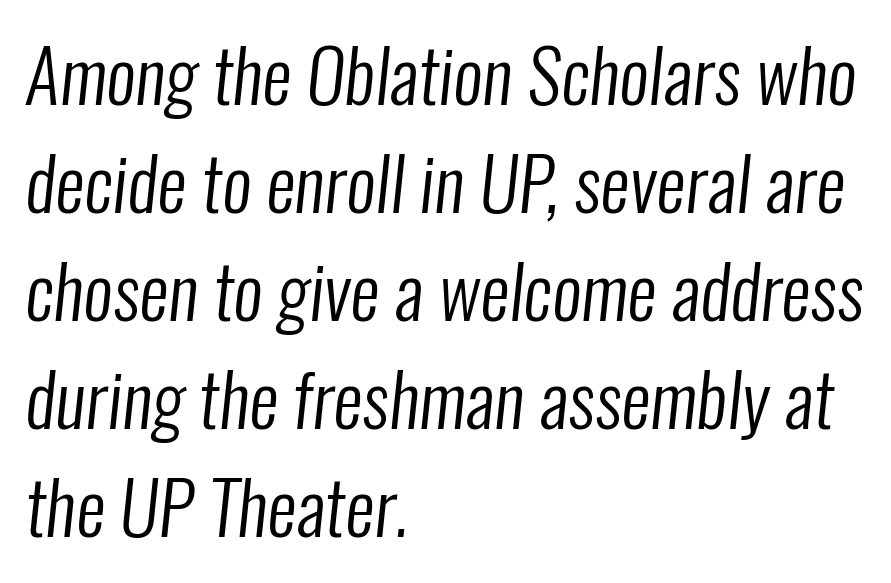
The image shows 73 px regular-weight, condensed sans-serif type; set left-aligned, normal line spacing (1.48x), normal letter spacing, not underlined; low stroke contrast and a medium x-height.
